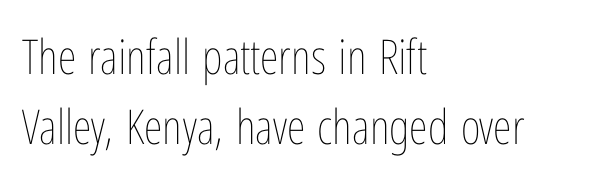
The letters look calm and open, with moderate or lighter stems. Each line starts at the same left margin while the right side varies. Decoration check: the copy has no underline. The gaps between neighbouring characters are ordinary and unremarkable. The specimen reads as upright at a glance.
